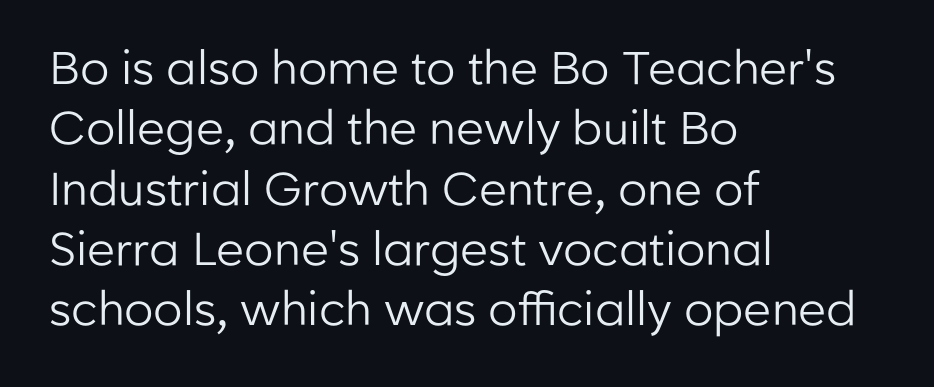
Only glyphs here, with clear space below each row. The lines in this sample share a left origin and differ only in where they stop. Designer's note — italics off, roman on. The rendering keeps characters at their native spacing. Think of a printed novel: that variable character pitch is what you see here. Notice how descenders clear the ascenders below comfortably — that's standard leading.
